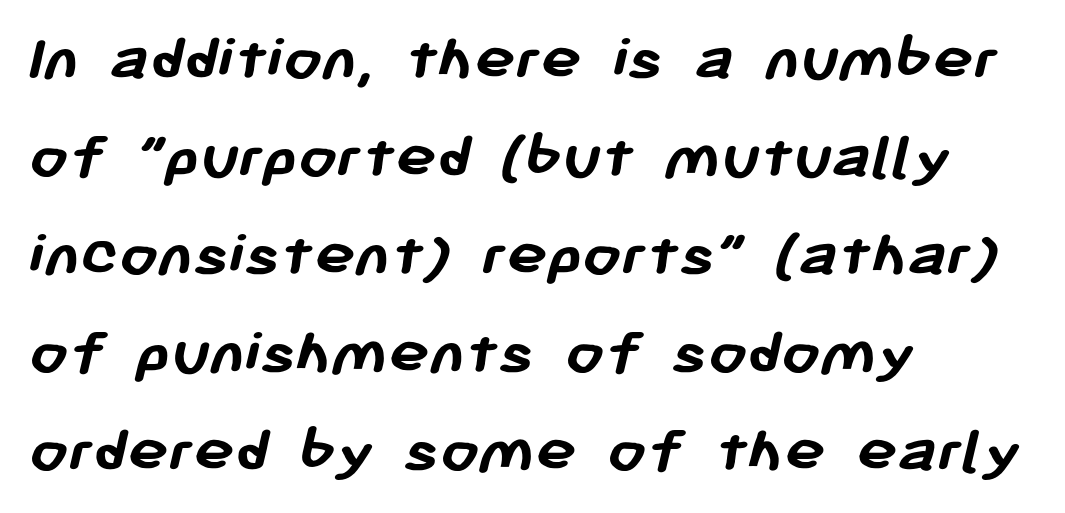
Q: Is the text bold? A: Yes.
Q: Is the typeface a serif or a sans-serif typeface? A: Sans-serif.
Q: Is the text underlined? A: No.
Q: How is the paragraph aligned? A: Left-aligned.
Q: Is the spacing between letters normal or unusually wide? A: Normal.
Q: Is the spacing between lines tight, normal or loose? A: Normal.
Q: Width (condensed, normal, or wide)? A: Normal.
Q: Stroke contrast? A: Low.
Q: x-height? A: Medium.
Q: Monospaced? A: No.
